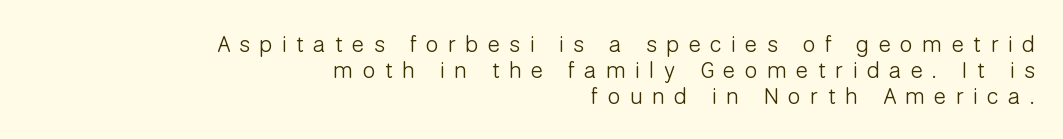
Q: Is the text bold? A: No.
Q: Is the text italic (slanted)? A: No, it is upright.
Q: Is the text underlined? A: No.
Q: How is the paragraph aligned? A: Right-aligned.
Q: Is the spacing between letters normal or unusually wide? A: Unusually wide.
Q: Is the spacing between lines tight, normal or loose? A: Tight.
